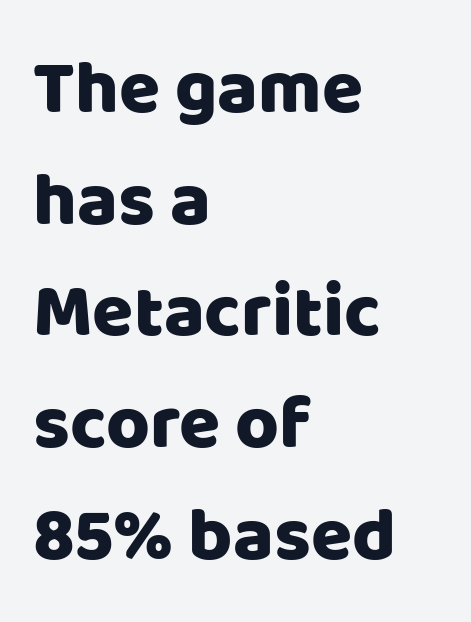
The leading is moderate, giving the passage an even texture. Each word holds together tightly as a unit, with standard inter-letter gaps. Descenders hang freely into open space. Here the designer chose a conventional face with non-uniform glyph widths.
